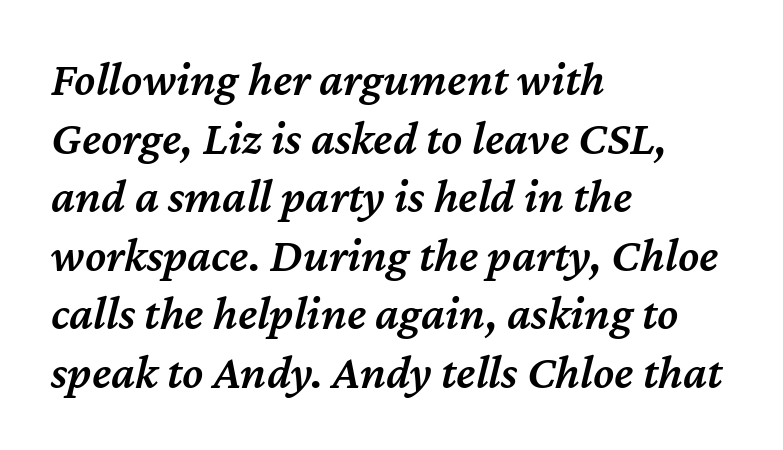
Strokes here are thickened, but only to semibold level. In CSS terms this would be text-align: left. The letters advance in unequal steps, a hallmark of proportional type. Honestly, the letter spacing is just normal — you wouldn't notice it. A bare baseline throughout the passage. If you drew a line through each stem, it would be angled.
